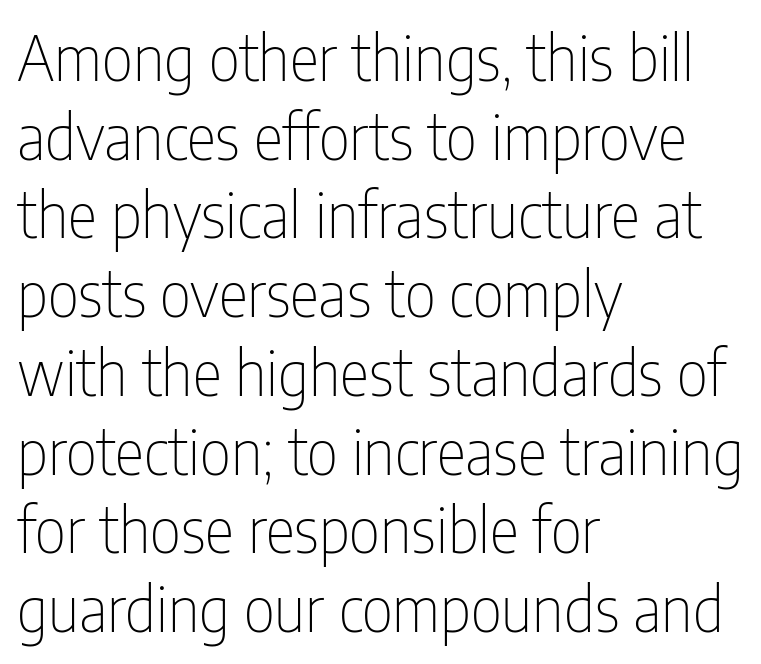
{"serif": "no", "italic": "no", "bold": "no", "weight": "thin", "width": "condensed", "stroke_contrast": "low", "x_height": "medium", "monospaced": "no", "underline": "no", "align": "left", "line_spacing": "normal", "line_spacing_ratio": 1.27, "letter_spacing": "normal", "letter_spacing_em": 0.0, "glyph_px": 62}
